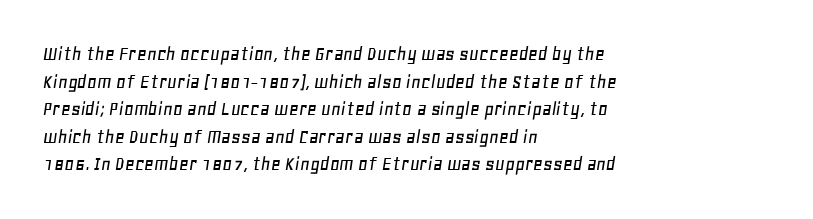
Honestly, the letter spacing is just normal — you wouldn't notice it. The text carries the slant typical of an italic or oblique font. Leading: standard. The zone under the glyphs is completely vacant. A student would call this left alignment; a typographer would say flush left, rag right.
